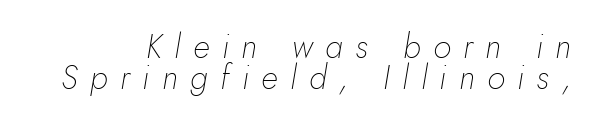
{"italic": "yes", "lean": "right", "slant_degrees": 5, "bold": "no", "weight": "thin", "width": "normal", "stroke_contrast": "low", "x_height": "small", "monospaced": "no", "underline": "no", "line_spacing": "tight", "line_spacing_ratio": 0.95, "letter_spacing": "wide", "letter_spacing_em": 0.38, "glyph_px": 33}
